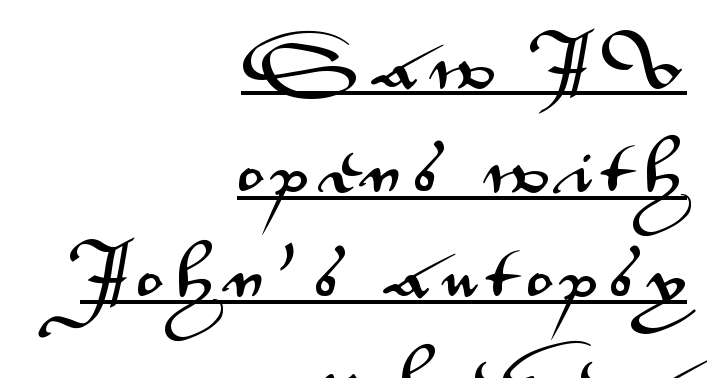
One-word summary of the alignment: right. This sample has the flowing, uneven cadence of proportional lettering. The lines are spread far apart with generous leading. Compared with typical body copy, the letter spacing here is much looser. Serifs: no, the terminals of the letterforms are clean.
